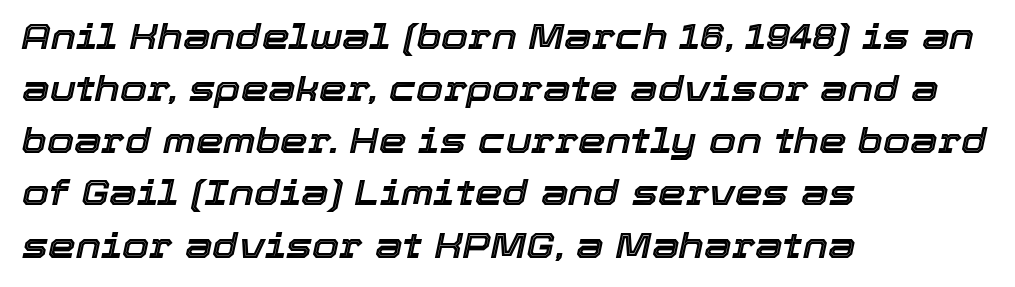
{"italic": "yes", "lean": "right", "slant_degrees": 12, "width": "normal", "x_height": "medium", "monospaced": "no", "underline": "no", "align": "left", "line_spacing": "normal", "line_spacing_ratio": 1.49, "letter_spacing": "normal", "letter_spacing_em": 0.0, "glyph_px": 35}
